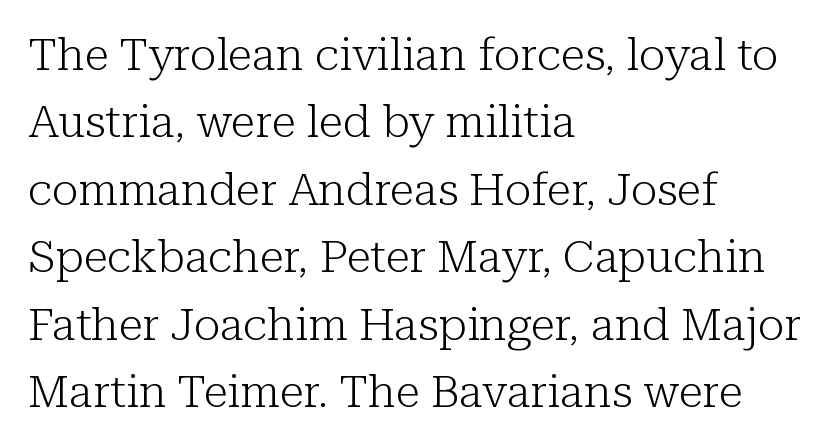
Each word holds together tightly as a unit, with standard inter-letter gaps. Spacing verdict: proportional, widths tailored to each character. The weight tops out at a normal text grade. Horizontal alignment here is leftward, the default for most running prose.
